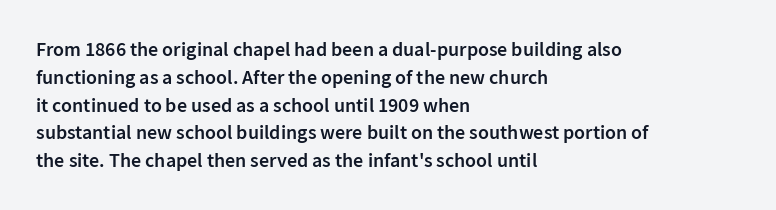
{"italic": "no", "bold": "semi", "underline": "no", "align": "left", "line_spacing": "normal", "line_spacing_ratio": 1.39, "letter_spacing": "normal", "letter_spacing_em": 0.0, "glyph_px": 20}
